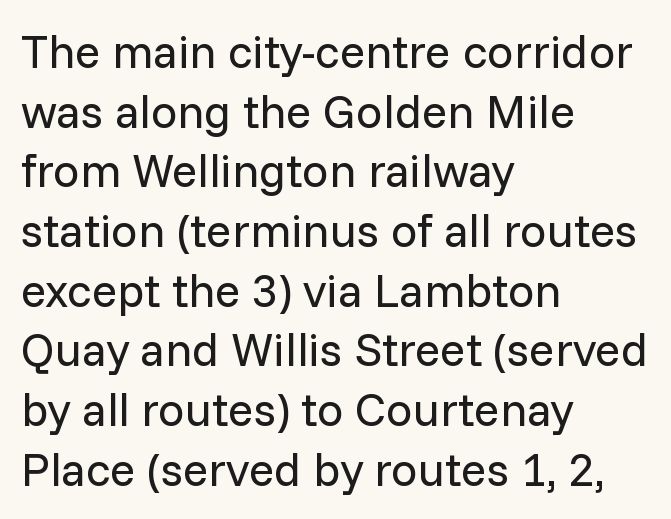
Horizontally, the lines are justified to the leading edge only. Looks like regular typesetting: each glyph gets only the width it needs. The font sits on the lighter half of the weight spectrum, regular included. If you drew a line through each stem, it would be perfectly vertical.
